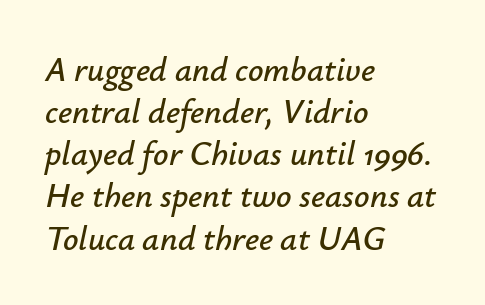
Q: Is the text italic (slanted)? A: Yes, it leans right by about 12 degrees.
Q: Is the text underlined? A: No.
Q: How is the paragraph aligned? A: Left-aligned.
Q: Is the spacing between letters normal or unusually wide? A: Normal.
Q: Width (condensed, normal, or wide)? A: Normal.
Q: Stroke contrast? A: Low.
Q: x-height? A: Small.
Q: Monospaced? A: No.
